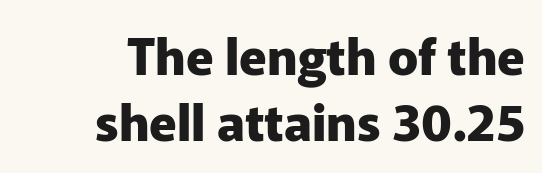
Q: Is the text bold? A: Yes.
Q: Is the text italic (slanted)? A: No, it is upright.
Q: Is the typeface a serif or a sans-serif typeface? A: Sans-serif.
Q: Is the text underlined? A: No.
Q: How is the paragraph aligned? A: Right-aligned.
Q: Is the spacing between letters normal or unusually wide? A: Normal.
Q: Is the spacing between lines tight, normal or loose? A: Normal.
Q: Width (condensed, normal, or wide)? A: Normal.
Q: Stroke contrast? A: Low.
Q: x-height? A: Medium.
Q: Monospaced? A: No.
